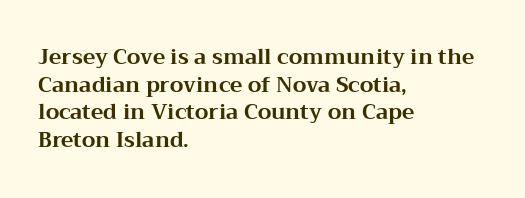
{"italic": "no", "bold": "yes", "underline": "no", "align": "left", "line_spacing": "normal", "line_spacing_ratio": 1.32, "letter_spacing": "normal", "letter_spacing_em": 0.0, "glyph_px": 21}
